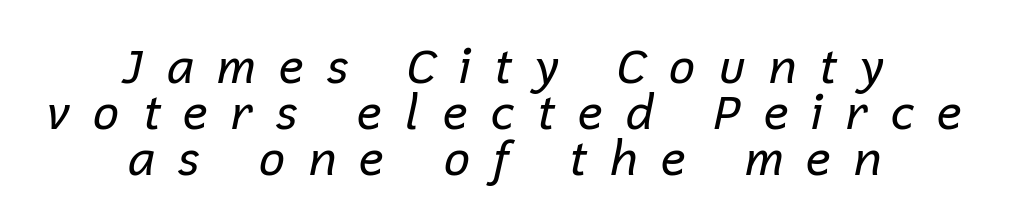
{"italic": "yes", "lean": "right", "slant_degrees": 12, "bold": "no", "weight": "regular", "width": "normal", "stroke_contrast": "low", "x_height": "medium", "monospaced": "no", "underline": "no", "align": "center", "line_spacing": "tight", "line_spacing_ratio": 0.96, "letter_spacing": "wide", "letter_spacing_em": 0.44, "glyph_px": 48}
